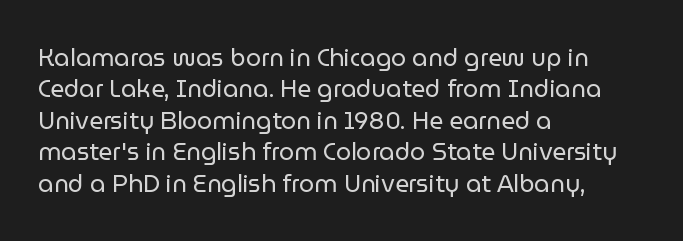
Q: Is the text bold? A: No.
Q: Is the text italic (slanted)? A: No, it is upright.
Q: Is the text underlined? A: No.
Q: How is the paragraph aligned? A: Left-aligned.
Q: Is the spacing between letters normal or unusually wide? A: Normal.
Q: Is the spacing between lines tight, normal or loose? A: Normal.
